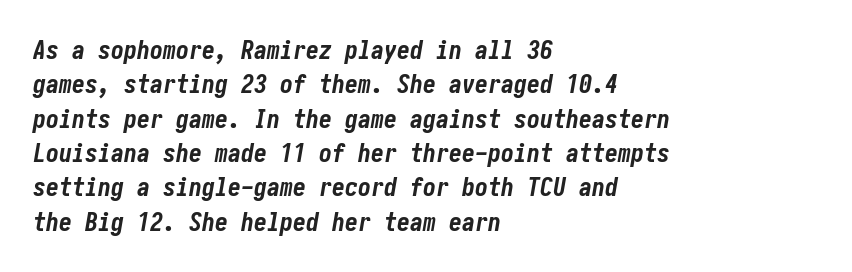
Q: Is the text bold? A: Yes.
Q: Is the text italic (slanted)? A: Yes, it leans right by about 10 degrees.
Q: Is the text underlined? A: No.
Q: How is the paragraph aligned? A: Left-aligned.
Q: Is the spacing between letters normal or unusually wide? A: Normal.
Q: Is the spacing between lines tight, normal or loose? A: Normal.
